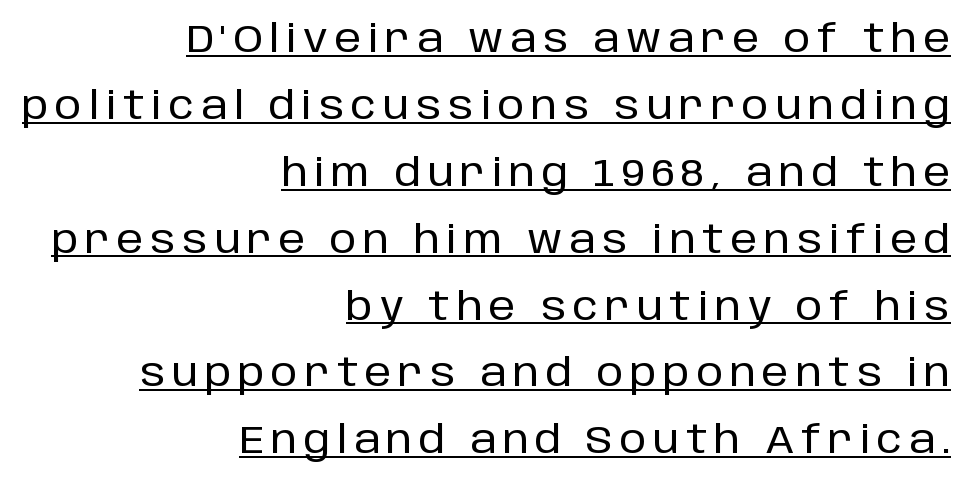
The image shows 38 px sans-serif type, upright; set right-aligned, line spacing 1.76x, underlined; low stroke contrast and a large x-height.
